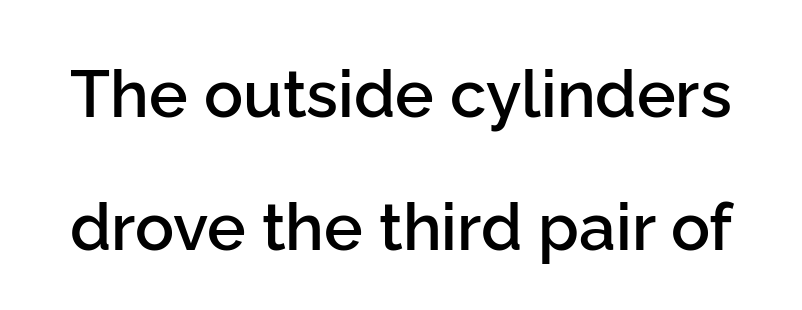
The image shows 65 px semibold sans-serif type, upright; set loose line spacing (2.04x), normal letter spacing, not underlined; low stroke contrast and a medium x-height.
